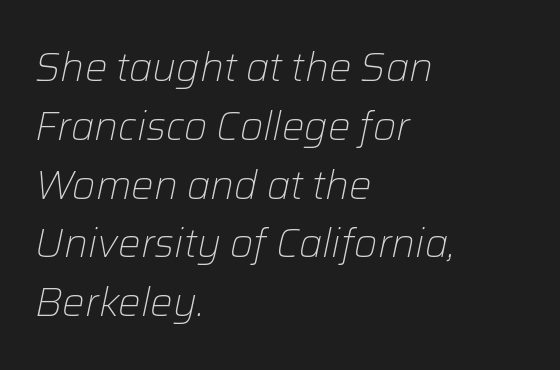
{"italic": "yes", "lean": "right", "slant_degrees": 12, "bold": "no", "weight": "light", "width": "normal", "stroke_contrast": "low", "x_height": "medium", "monospaced": "no", "underline": "no", "align": "left", "line_spacing": "normal", "line_spacing_ratio": 1.47, "letter_spacing": "normal", "letter_spacing_em": 0.0, "glyph_px": 40}
